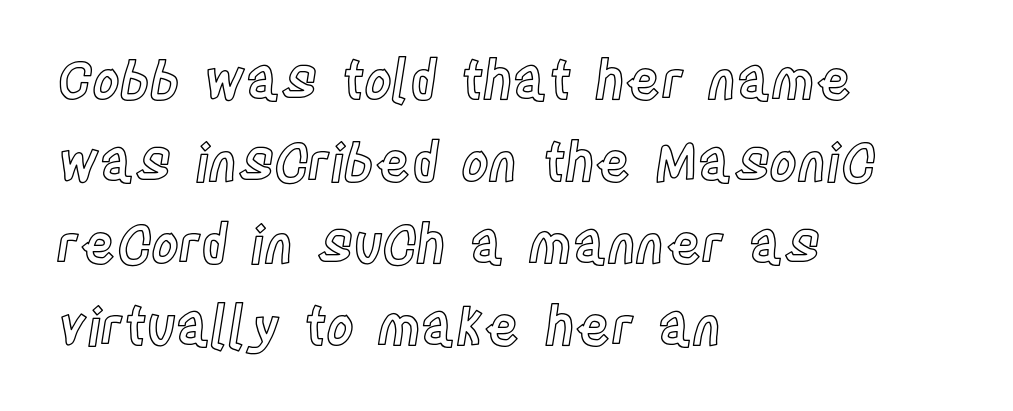
{"width": "condensed", "x_height": "large", "monospaced": "no", "underline": "no", "align": "left", "line_spacing": "normal", "line_spacing_ratio": 1.55, "letter_spacing": "normal", "letter_spacing_em": 0.0, "glyph_px": 53}
